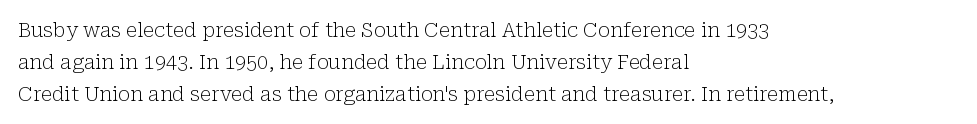
{"italic": "no", "bold": "no", "underline": "no", "align": "left", "line_spacing": "normal", "line_spacing_ratio": 1.6, "letter_spacing": "normal", "letter_spacing_em": 0.0, "glyph_px": 20}
